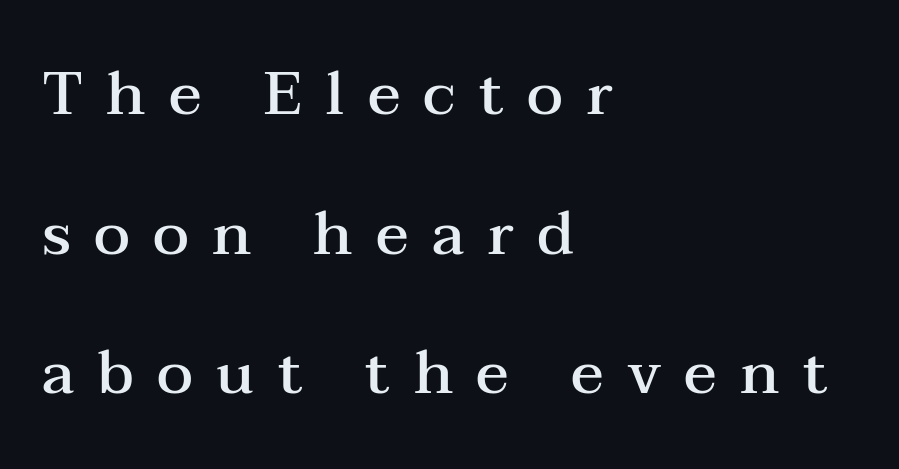
{"serif": "yes", "italic": "no", "bold": "semi", "weight": "semibold", "width": "wide", "stroke_contrast": "medium", "x_height": "medium", "monospaced": "no", "underline": "no", "align": "left", "line_spacing": "loose", "line_spacing_ratio": 2.29, "letter_spacing": "wide", "letter_spacing_em": 0.38, "glyph_px": 61}
